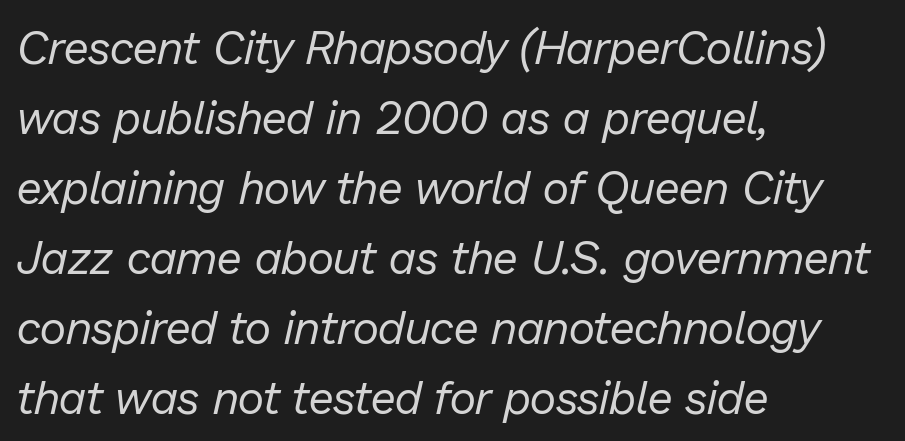
The image shows 46 px regular-weight type, italic (leaning right); set left-aligned, normal line spacing (1.52x), normal letter spacing, not underlined; low stroke contrast and a medium x-height.
